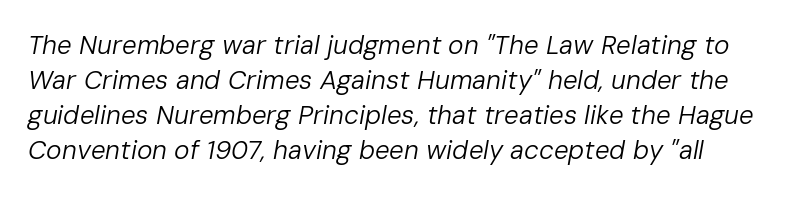
The image shows 26 px text type, italic (leaning right); set normal line spacing (1.35x), normal letter spacing, not underlined.
